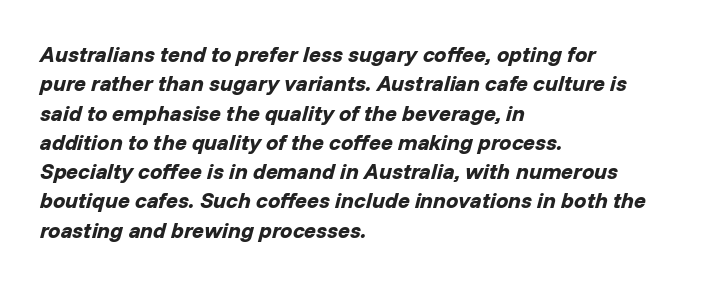
Q: Is the text bold? A: Yes.
Q: Is the text italic (slanted)? A: Yes, it leans right by about 14 degrees.
Q: Is the text underlined? A: No.
Q: How is the paragraph aligned? A: Left-aligned.
Q: Is the spacing between letters normal or unusually wide? A: Normal.
Q: Is the spacing between lines tight, normal or loose? A: Normal.
